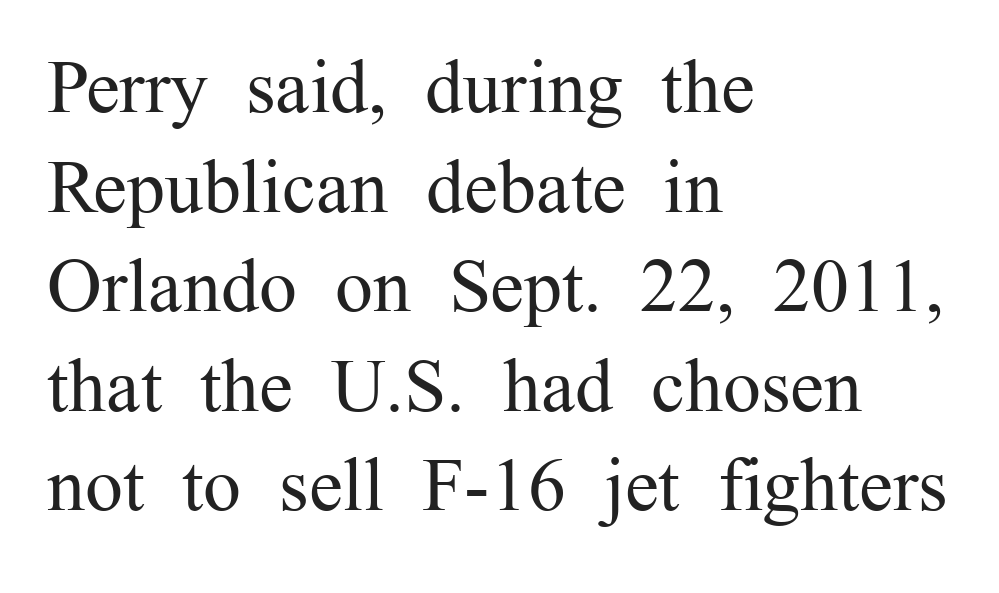
{"serif": "yes", "italic": "no", "bold": "no", "weight": "regular", "width": "normal", "stroke_contrast": "medium", "x_height": "medium", "monospaced": "no", "underline": "no", "align": "left", "line_spacing": "normal", "line_spacing_ratio": 1.31, "letter_spacing": "normal", "letter_spacing_em": 0.0, "glyph_px": 76}
